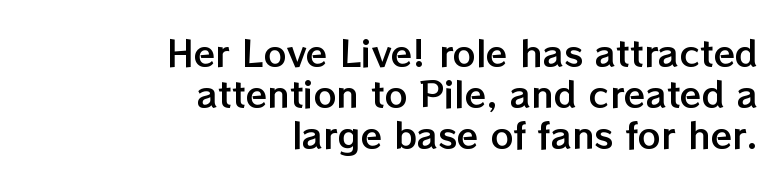
Q: Is the text italic (slanted)? A: No, it is upright.
Q: Is the text underlined? A: No.
Q: How is the paragraph aligned? A: Right-aligned.
Q: Is the spacing between letters normal or unusually wide? A: Normal.
Q: Width (condensed, normal, or wide)? A: Normal.
Q: Stroke contrast? A: Low.
Q: x-height? A: Medium.
Q: Monospaced? A: No.
